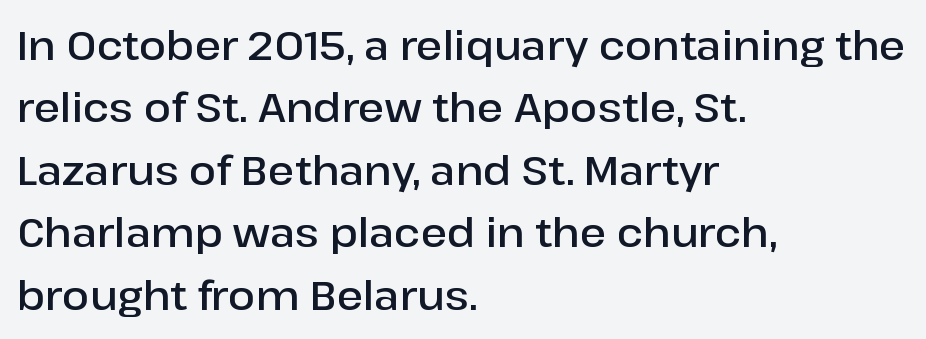
Do the characters align in a grid? No, the font is proportional. Serifs: no, the terminals of the letterforms are clean. As a designer I'd log this as weight 600, semibold. Every stem runs plumb, perpendicular to the baseline.
